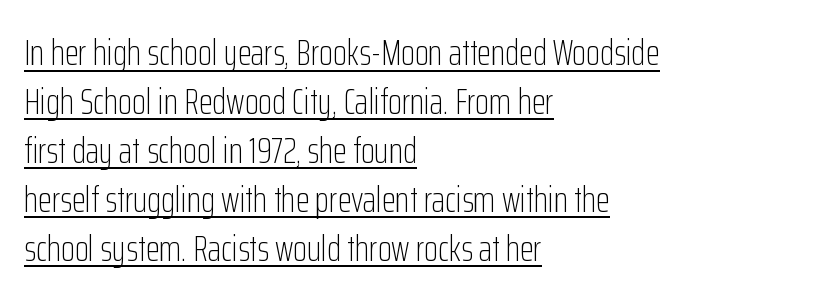
Q: Is the text bold? A: No.
Q: Is the text italic (slanted)? A: No, it is upright.
Q: Is the typeface a serif or a sans-serif typeface? A: Sans-serif.
Q: Is the text underlined? A: Yes.
Q: How is the paragraph aligned? A: Left-aligned.
Q: Is the spacing between letters normal or unusually wide? A: Normal.
Q: Is the spacing between lines tight, normal or loose? A: Normal.
Q: Width (condensed, normal, or wide)? A: Condensed.
Q: Stroke contrast? A: Low.
Q: x-height? A: Medium.
Q: Monospaced? A: No.
